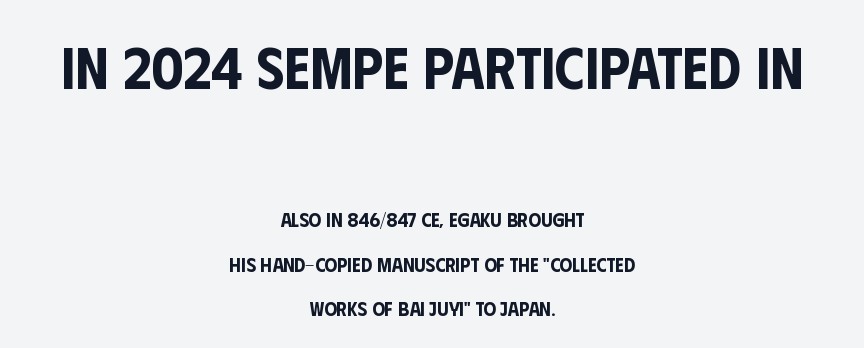
The passage shown has conventional tracking throughout. It's the straight-up-and-down kind of type. Quick note: interline space is abundant. In this sample the first text group is rendered at the bigger scale.
